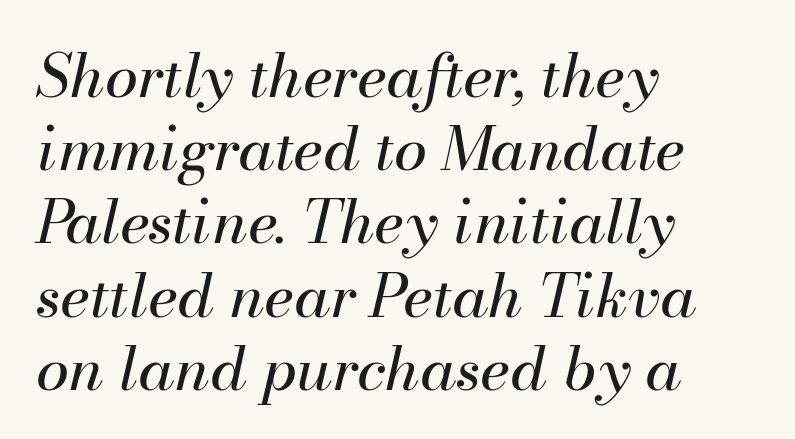
{"italic": "yes", "lean": "right", "slant_degrees": 13, "bold": "no", "weight": "regular", "width": "normal", "stroke_contrast": "medium", "x_height": "small", "monospaced": "no", "underline": "no", "align": "left", "line_spacing_ratio": 1.22, "letter_spacing": "normal", "letter_spacing_em": 0.0, "glyph_px": 60}
